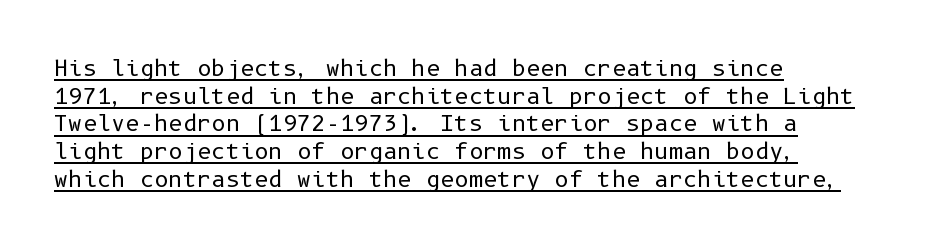
Notice how the passage keeps a crisp vertical edge on the left only. Rendered with straight, roman letterforms. Students, observe the line beneath the letters — that is underlining. In terms of leading, this rendering sits right in the middle. Stroke mass is kept to a normal reading level or below.
